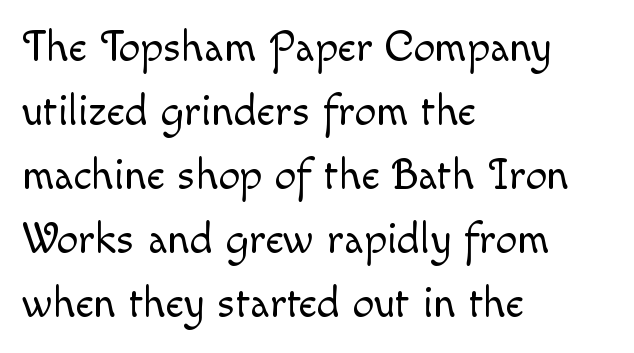
{"italic": "no", "bold": "no", "weight": "light", "width": "normal", "x_height": "small", "monospaced": "no", "underline": "no", "align": "left", "line_spacing": "normal", "line_spacing_ratio": 1.49, "letter_spacing": "normal", "letter_spacing_em": 0.0, "glyph_px": 43}
